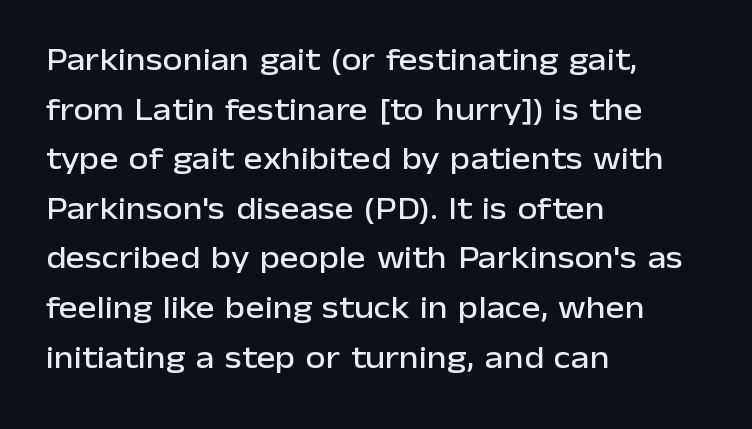
Normally led — the rows are evenly, conventionally spaced. The letters advance in unequal steps, a hallmark of proportional type. Honestly, the letter spacing is just normal — you wouldn't notice it. Short and long lines alike share a common starting point at left.
